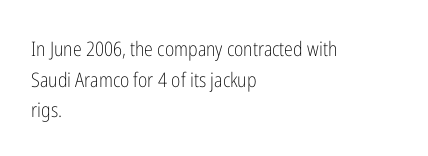
{"italic": "no", "bold": "no", "underline": "no", "align": "left", "line_spacing": "normal", "line_spacing_ratio": 1.53, "letter_spacing": "normal", "letter_spacing_em": 0.0, "glyph_px": 20}
